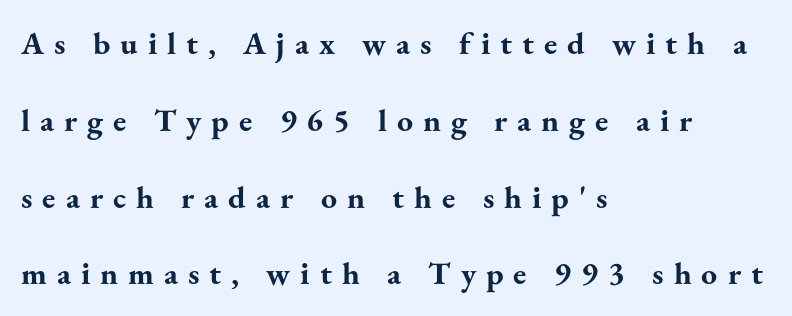
{"serif": "yes", "italic": "no", "bold": "yes", "weight": "bold", "width": "normal", "stroke_contrast": "medium", "x_height": "small", "monospaced": "no", "underline": "no", "align": "left", "line_spacing": "loose", "line_spacing_ratio": 2.4, "letter_spacing": "wide", "letter_spacing_em": 0.31, "glyph_px": 32}
